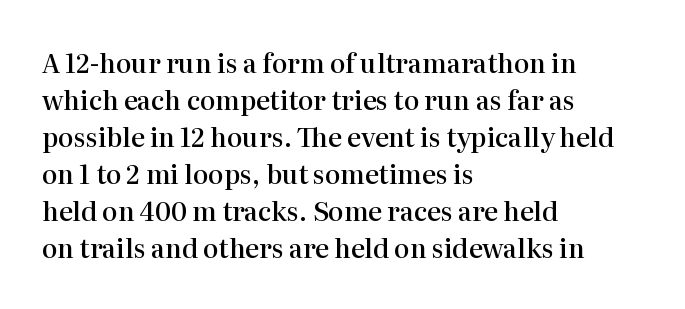
Q: Is the text bold? A: Semi-bold.
Q: Is the text italic (slanted)? A: No, it is upright.
Q: Is the text underlined? A: No.
Q: How is the paragraph aligned? A: Left-aligned.
Q: Is the spacing between letters normal or unusually wide? A: Normal.
Q: Is the spacing between lines tight, normal or loose? A: Normal.
